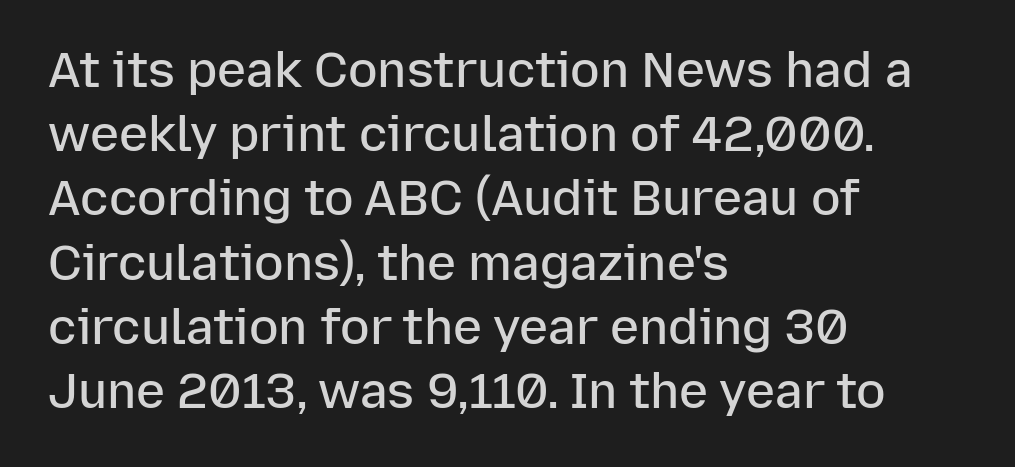
The image shows 49 px semibold sans-serif type, upright; set left-aligned, normal line spacing (1.31x), normal letter spacing, not underlined; low stroke contrast and a medium x-height.
